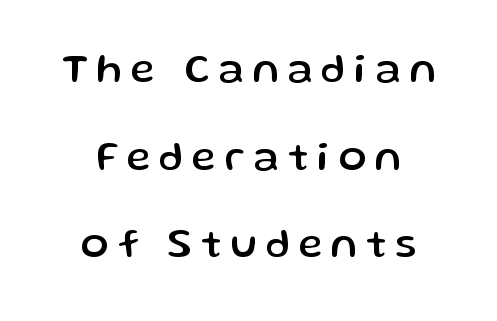
{"serif": "no", "italic": "no", "width": "normal", "stroke_contrast": "low", "x_height": "medium", "monospaced": "no", "underline": "no", "line_spacing": "loose", "line_spacing_ratio": 2.14, "letter_spacing": "wide", "letter_spacing_em": 0.22, "glyph_px": 41}
